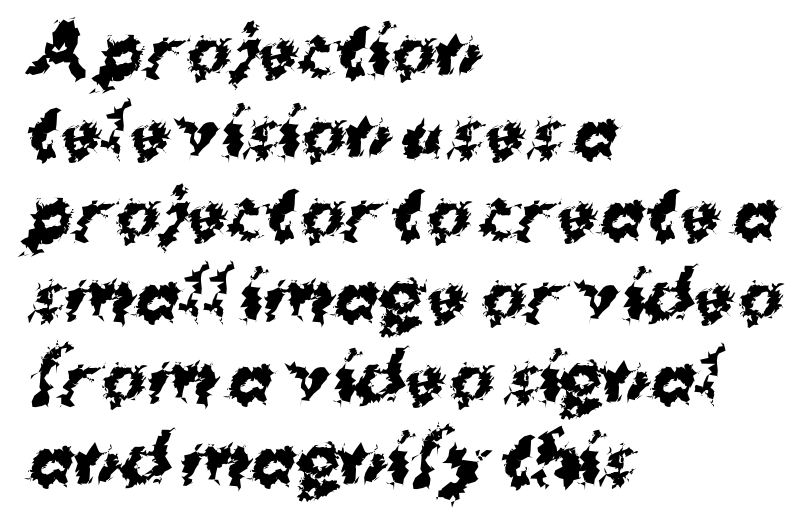
The image shows 67 px bold sans-serif type; set left-aligned, line spacing 1.22x, normal letter spacing, not underlined; medium stroke contrast and a medium x-height.
